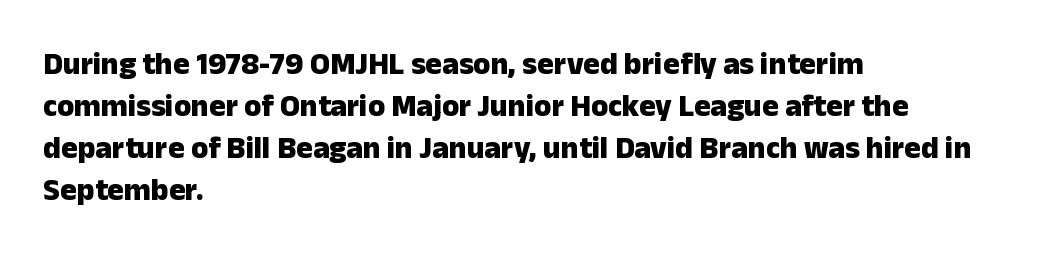
Q: Is the text bold? A: Yes.
Q: Is the text italic (slanted)? A: No, it is upright.
Q: Is the typeface a serif or a sans-serif typeface? A: Sans-serif.
Q: Is the text underlined? A: No.
Q: How is the paragraph aligned? A: Left-aligned.
Q: Is the spacing between letters normal or unusually wide? A: Normal.
Q: Is the spacing between lines tight, normal or loose? A: Normal.
Q: Width (condensed, normal, or wide)? A: Normal.
Q: Stroke contrast? A: Low.
Q: x-height? A: Medium.
Q: Monospaced? A: No.
